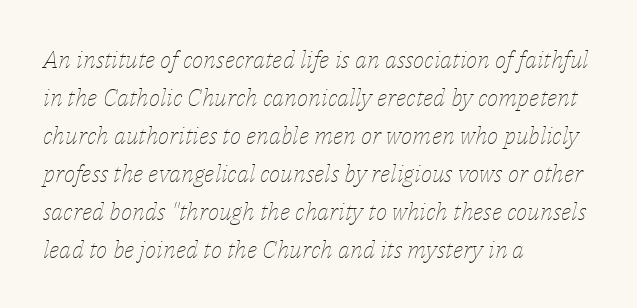
{"italic": "yes", "lean": "right", "slant_degrees": 14, "bold": "no", "underline": "no", "align": "left", "line_spacing": "normal", "line_spacing_ratio": 1.58, "letter_spacing": "normal", "letter_spacing_em": 0.0, "glyph_px": 24}
